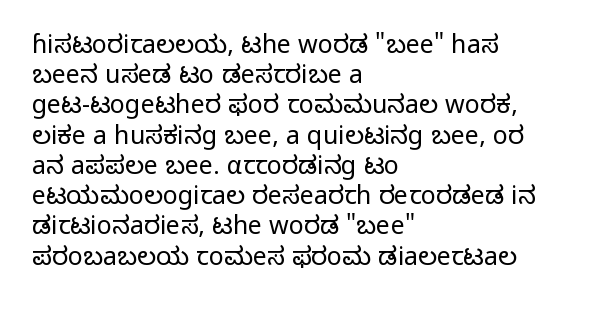
The image shows 25 px text type, upright; set left-aligned, line spacing 1.21x, normal letter spacing, not underlined.
